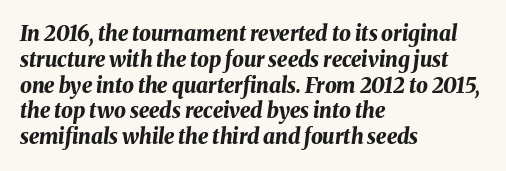
{"italic": "yes", "lean": "right", "slant_degrees": 8, "bold": "yes", "underline": "no", "align": "left", "line_spacing_ratio": 1.23, "letter_spacing": "normal", "letter_spacing_em": 0.0, "glyph_px": 21}
